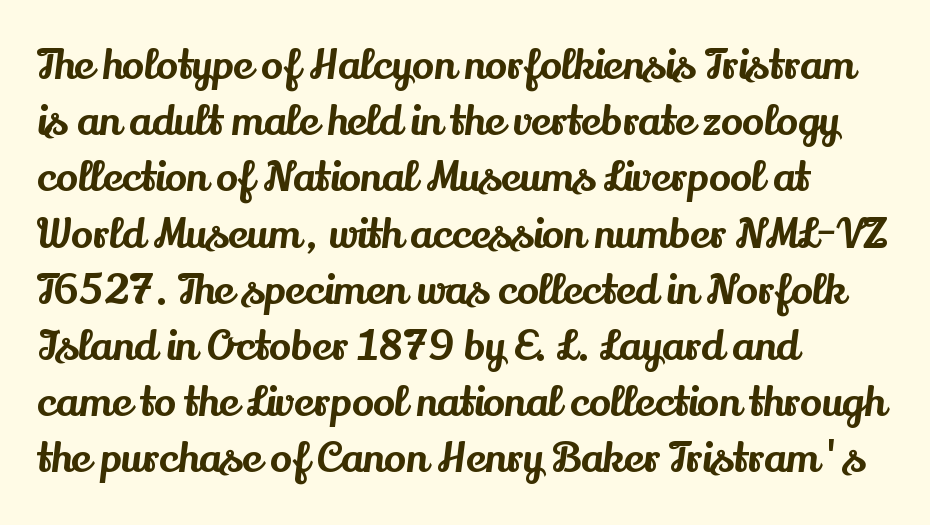
{"serif": "yes", "width": "normal", "stroke_contrast": "medium", "x_height": "small", "monospaced": "no", "underline": "no", "align": "left", "line_spacing": "normal", "line_spacing_ratio": 1.37, "letter_spacing": "normal", "letter_spacing_em": 0.0, "glyph_px": 41}
